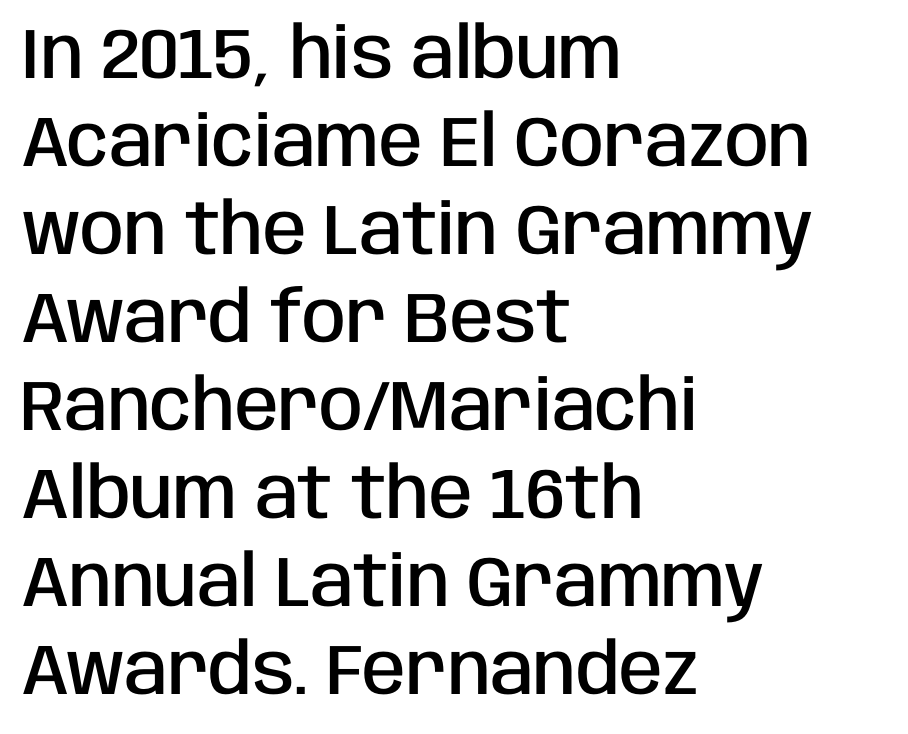
Q: Is the text bold? A: Semi-bold.
Q: Is the text italic (slanted)? A: No, it is upright.
Q: Is the typeface a serif or a sans-serif typeface? A: Sans-serif.
Q: Is the text underlined? A: No.
Q: How is the paragraph aligned? A: Left-aligned.
Q: Is the spacing between letters normal or unusually wide? A: Normal.
Q: Width (condensed, normal, or wide)? A: Condensed.
Q: Stroke contrast? A: Low.
Q: x-height? A: Large.
Q: Monospaced? A: No.
